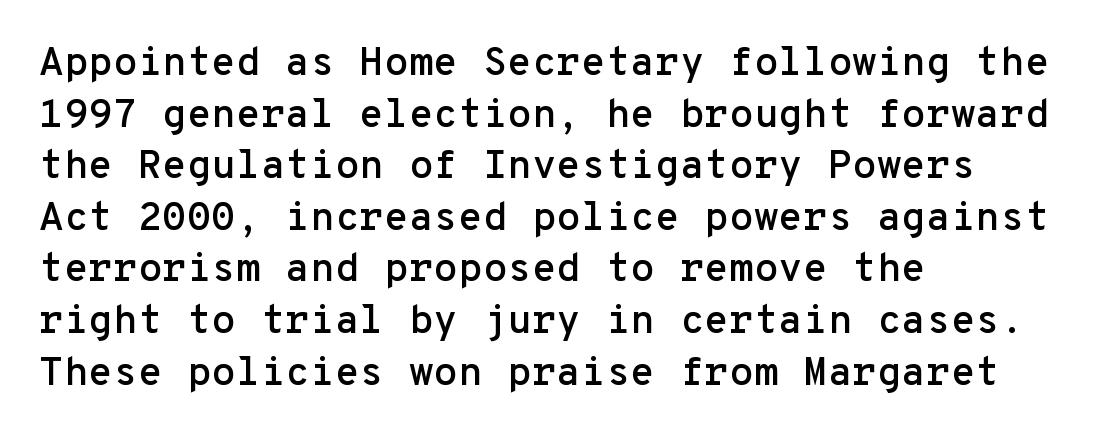
Monospaced: the letters line up in strict vertical columns. The words here are not underlined. Look at the bottom of the vertical strokes: they stop flat, with no serifs. Layout note: lines flush left. The leading is moderate, giving the passage an even texture.
